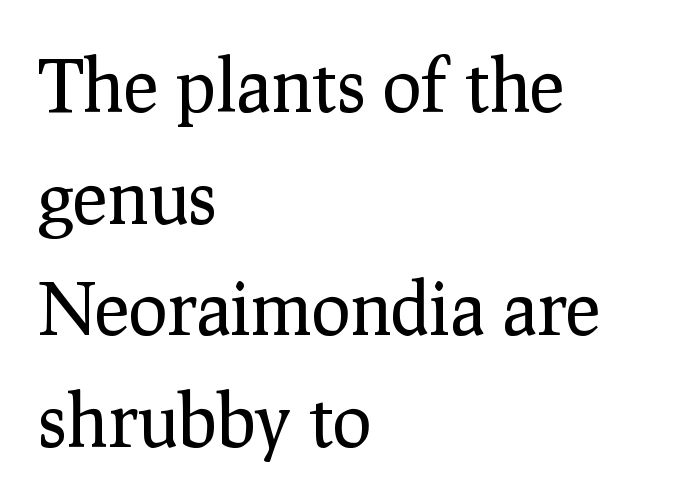
Weight: not bold — regular or lighter. Letters rest on an invisible, unmarked baseline. The letters stand upright; this is a roman face. A classic flush-left, rag-right setting is used for this passage. Spacing verdict: proportional, widths tailored to each character. Short note: letters normally spaced.
